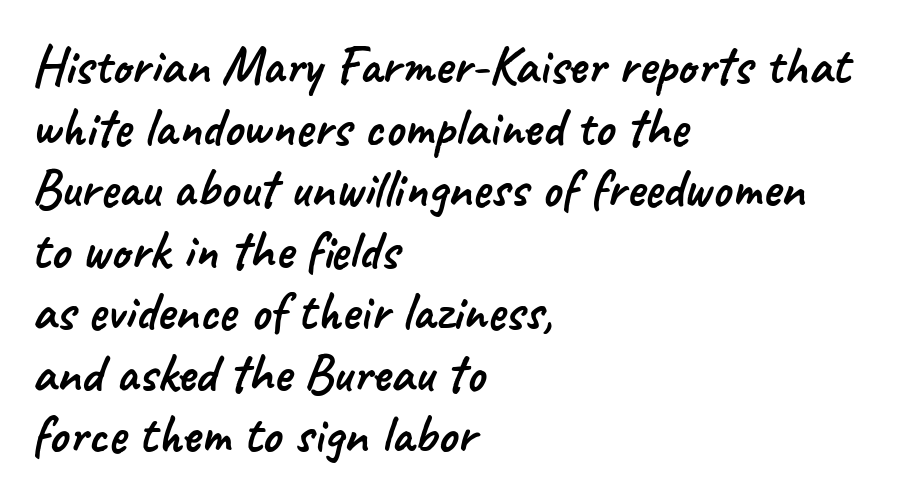
This block would grow much taller if given ordinary leading; it's compressed now. Stroke terminals: plain, sans-serif. Decoration check: the copy has no underline. This sample has the flowing, uneven cadence of proportional lettering. The rendering anchors every line to the left-hand side.
